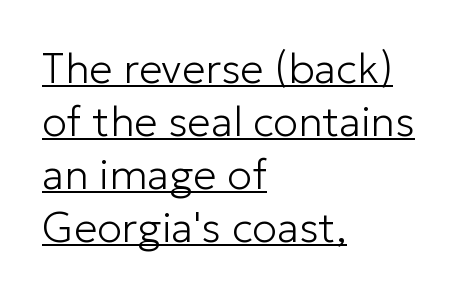
{"serif": "no", "italic": "no", "bold": "no", "weight": "light", "width": "normal", "stroke_contrast": "low", "x_height": "medium", "monospaced": "no", "underline": "yes", "align": "left", "line_spacing": "normal", "line_spacing_ratio": 1.26, "letter_spacing": "normal", "letter_spacing_em": 0.0, "glyph_px": 42}
